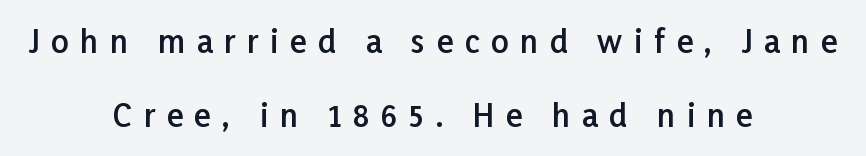
The image shows 31 px semibold sans-serif type, upright; set centered, loose line spacing (2.4x), unusually wide letter spacing (+0.37 em), not underlined; low stroke contrast and a medium x-height.
